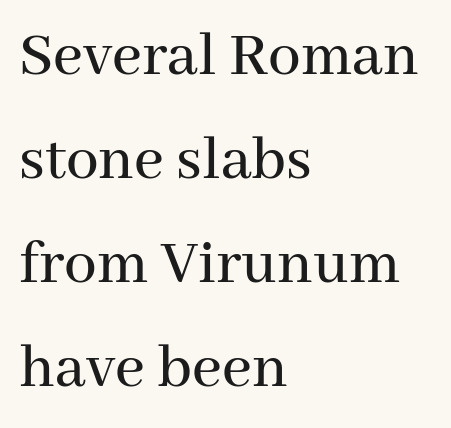
Do the characters align in a grid? No, the font is proportional. The letters carry serifs — small finishing strokes at the ends of their stems. Quick note: interline space is typical. Characters remain perfectly vertical along every line. No word sits above an underline. This sample uses plain, unmodified letter spacing.
